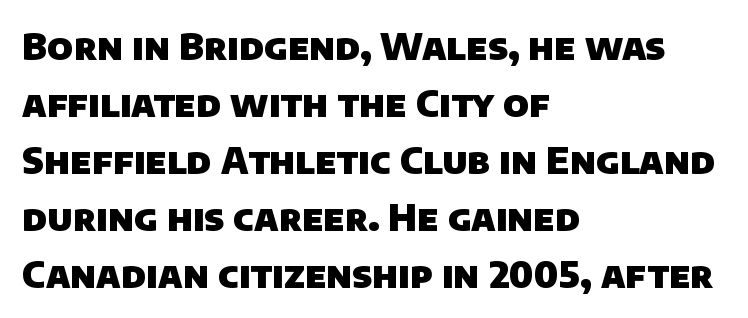
{"serif": "no", "bold": "yes", "weight": "heavy", "width": "normal", "stroke_contrast": "low", "x_height": "large", "monospaced": "no", "underline": "no", "align": "left", "line_spacing": "normal", "line_spacing_ratio": 1.58, "letter_spacing": "normal", "letter_spacing_em": 0.0, "glyph_px": 36}
